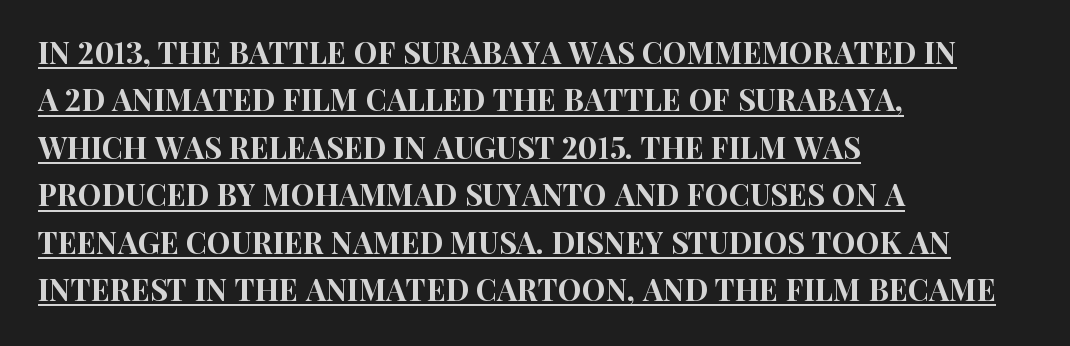
The image shows 30 px condensed sans-serif type, upright; set left-aligned, normal line spacing (1.58x), normal letter spacing, underlined; high stroke contrast and a large x-height.
